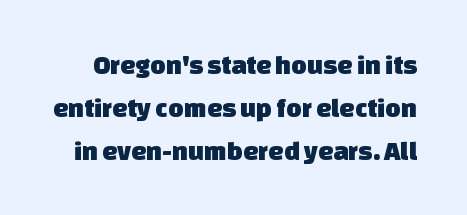
{"underline": "no", "line_spacing": "normal", "line_spacing_ratio": 1.59, "letter_spacing": "normal", "letter_spacing_em": 0.0, "glyph_px": 27}
